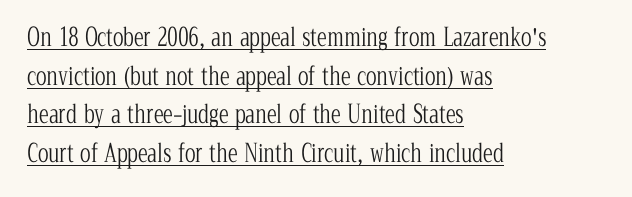
Q: Is the text bold? A: No.
Q: Is the text italic (slanted)? A: No, it is upright.
Q: Is the text underlined? A: Yes.
Q: How is the paragraph aligned? A: Left-aligned.
Q: Is the spacing between letters normal or unusually wide? A: Normal.
Q: Is the spacing between lines tight, normal or loose? A: Normal.
